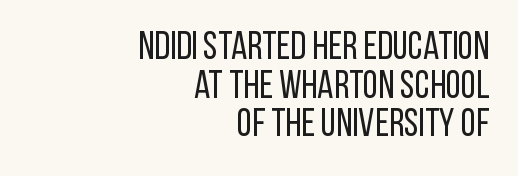
{"serif": "no", "italic": "no", "bold": "no", "weight": "regular", "width": "condensed", "stroke_contrast": "low", "x_height": "large", "monospaced": "no", "underline": "no", "align": "right", "line_spacing": "tight", "line_spacing_ratio": 0.99, "letter_spacing": "normal", "letter_spacing_em": 0.0, "glyph_px": 39}
